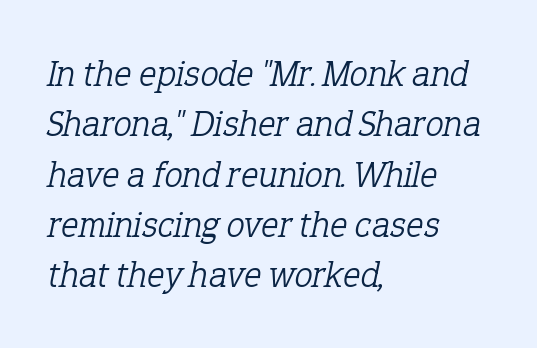
Unlike a clean sans, this face finishes its strokes with serifs. Weight: regular or lighter. Does extra space separate the letters? No, they use regular spacing. The space beneath each line is pristine and unruled.
